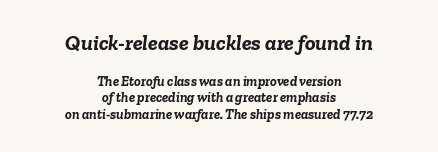
Q: Is the text bold? A: Yes.
Q: Is the text italic (slanted)? A: Yes, it leans right by about 6 degrees.
Q: Is the text underlined? A: No.
Q: How is the paragraph aligned? A: Centered.
Q: Is the spacing between letters normal or unusually wide? A: Normal.
Q: Which block of text is set in a larger size, the first (top) or the second (bottom)? A: The first (top) one.
